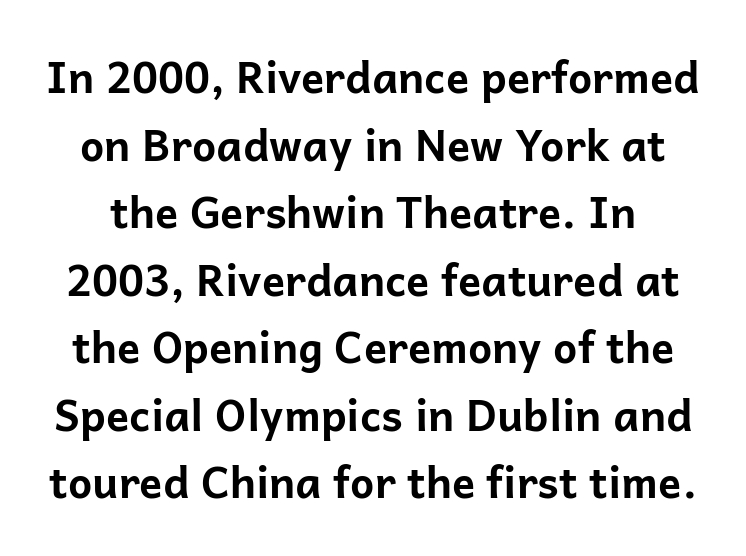
The image shows 43 px bold sans-serif type, upright; set normal line spacing (1.57x), normal letter spacing, not underlined; low stroke contrast and a medium x-height.
